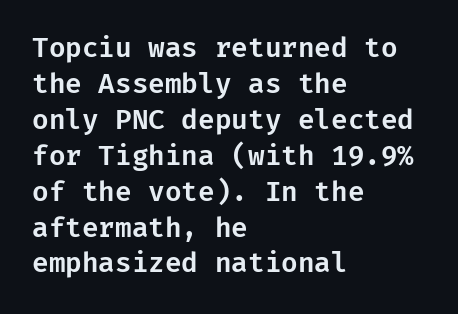
Q: Is the text italic (slanted)? A: No, it is upright.
Q: Is the text underlined? A: No.
Q: How is the paragraph aligned? A: Left-aligned.
Q: Is the spacing between letters normal or unusually wide? A: Normal.
Q: Is the spacing between lines tight, normal or loose? A: Normal.
